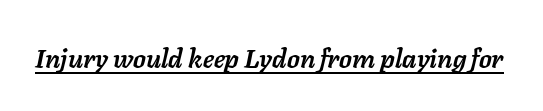
This is underlined copy, the kind a proofreader might mark for attention. Quick note: italic. Students, note that the glyphs here touch the page at normal intervals. Students, this is bold: see how much ink each stroke carries.
